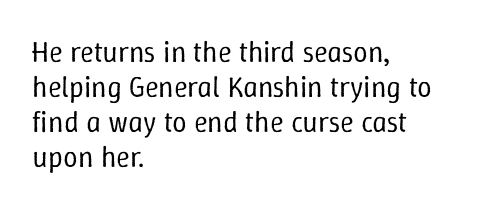
{"italic": "no", "bold": "no", "weight": "regular", "width": "normal", "stroke_contrast": "low", "x_height": "medium", "monospaced": "no", "underline": "no", "align": "left", "line_spacing_ratio": 1.21, "letter_spacing": "normal", "letter_spacing_em": 0.0, "glyph_px": 29}
